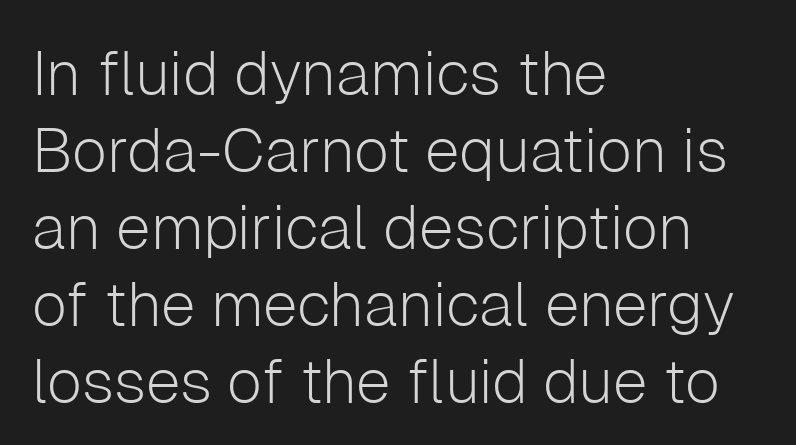
The image shows 62 px light sans-serif type, upright; set left-aligned, line spacing 1.24x, normal letter spacing, not underlined; low stroke contrast and a medium x-height.
